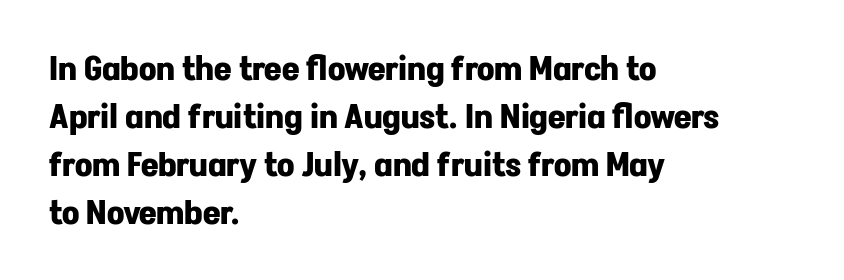
Every row of glyphs begins at an identical x-position on the left. The tracking reads as untouched default to a designer's eye. The designer left line spacing at the default. Anything drawn beneath the words? Only blank space. Type style note: lacks serifs.
